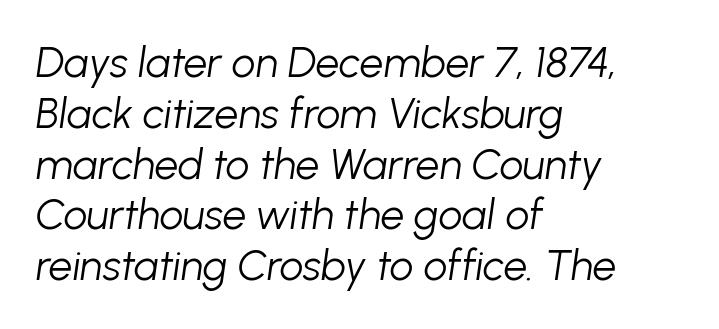
{"italic": "yes", "lean": "right", "slant_degrees": 8, "bold": "no", "weight": "light", "width": "normal", "stroke_contrast": "low", "x_height": "medium", "monospaced": "no", "underline": "no", "align": "left", "line_spacing_ratio": 1.21, "letter_spacing": "normal", "letter_spacing_em": 0.0, "glyph_px": 42}
